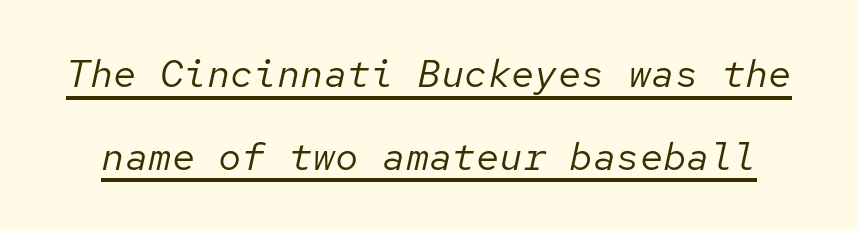
{"italic": "yes", "lean": "right", "slant_degrees": 12, "bold": "no", "weight": "regular", "width": "normal", "stroke_contrast": "low", "x_height": "medium", "monospaced": "yes", "underline": "yes", "line_spacing": "loose", "line_spacing_ratio": 2.12, "letter_spacing": "normal", "letter_spacing_em": 0.0, "glyph_px": 39}
